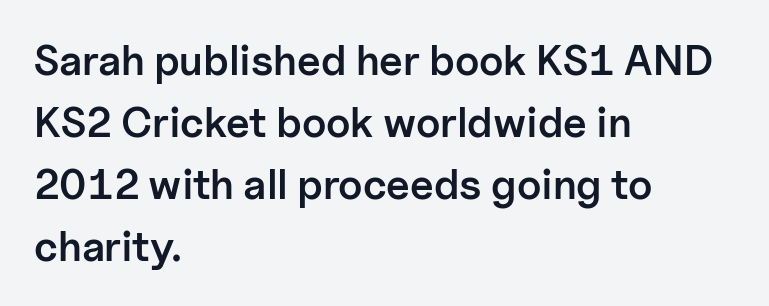
The ragged edge is on the right, which tells us the setting is flush left. Summary of weight: moderately heavy, a semibold. Nobody drew a line under any word here. Each letter keeps its own natural width here, so spacing adapts to shape.
